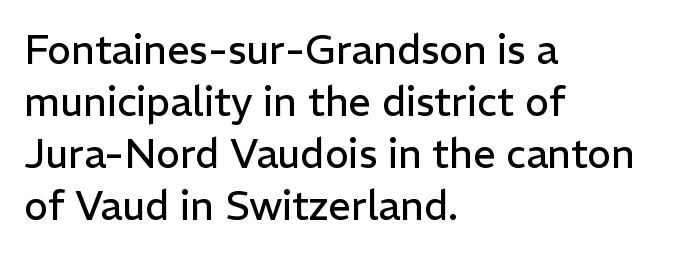
The image shows 40 px regular-weight sans-serif type, upright; set left-aligned, normal line spacing (1.3x), normal letter spacing, not underlined; low stroke contrast and a medium x-height.
